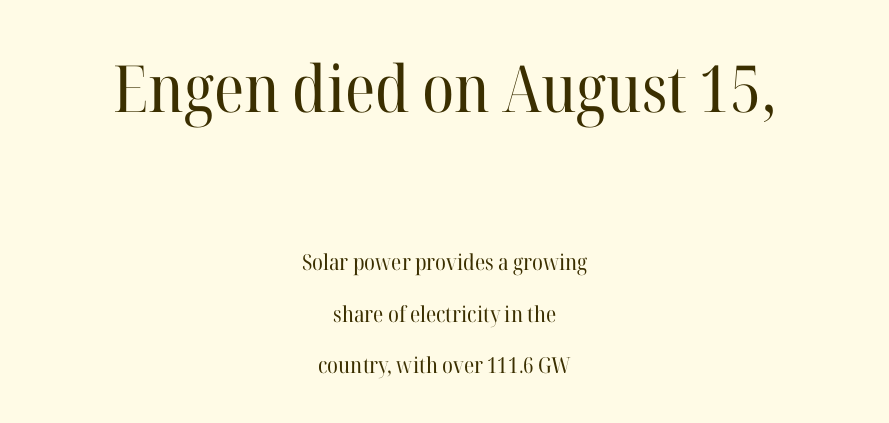
Bigger letters appear in the top chunk; the bottom chunk is reduced. Stroke thickness stays within the range of a standard reading face or lighter. The font's upright variant was chosen for this text. Varying glyph widths throughout — classic text-font behaviour. The tracking reads as untouched default to a designer's eye.
